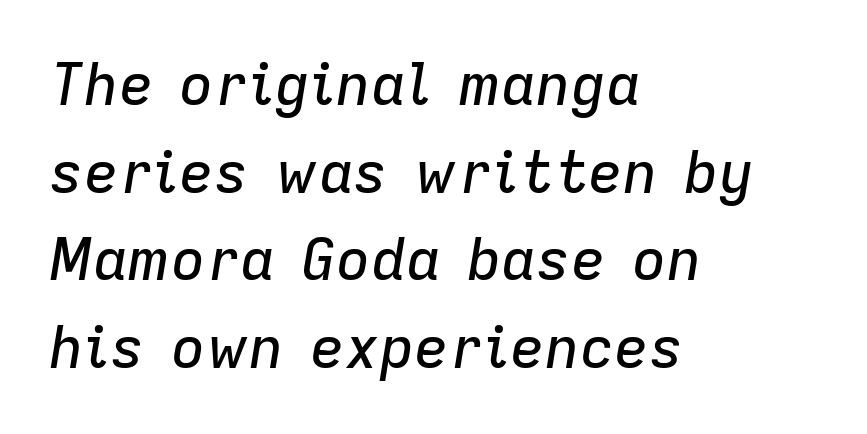
The image shows 58 px text type, italic (leaning right); set left-aligned, normal line spacing (1.51x), normal letter spacing, not underlined; low stroke contrast and a medium x-height.
